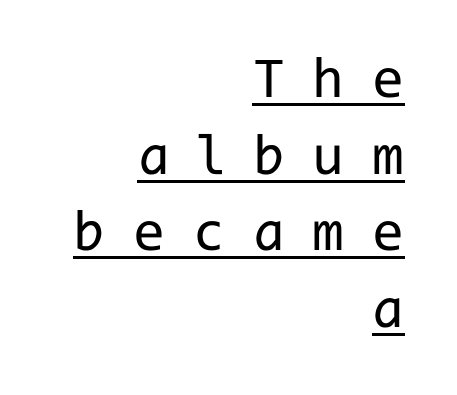
Q: Is the text bold? A: No.
Q: Is the text italic (slanted)? A: No, it is upright.
Q: Is the typeface a serif or a sans-serif typeface? A: Sans-serif.
Q: Is the text underlined? A: Yes.
Q: How is the paragraph aligned? A: Right-aligned.
Q: Is the spacing between letters normal or unusually wide? A: Unusually wide.
Q: Is the spacing between lines tight, normal or loose? A: Normal.
Q: Width (condensed, normal, or wide)? A: Normal.
Q: Stroke contrast? A: Low.
Q: x-height? A: Medium.
Q: Monospaced? A: Yes.
